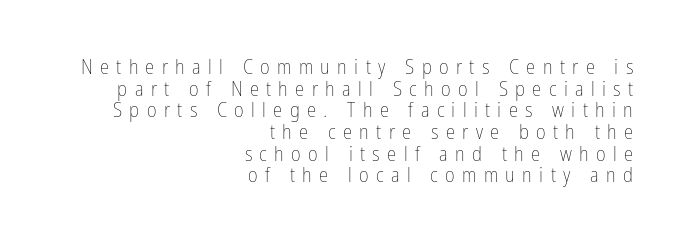
Each new line begins almost immediately beneath the previous one. The lettering stays uniformly vertical, giving the passage a roman look. The cut favours lightness, reaching ordinary text weight at its darkest. Tracking here is generous; glyphs stand well apart from one another.
